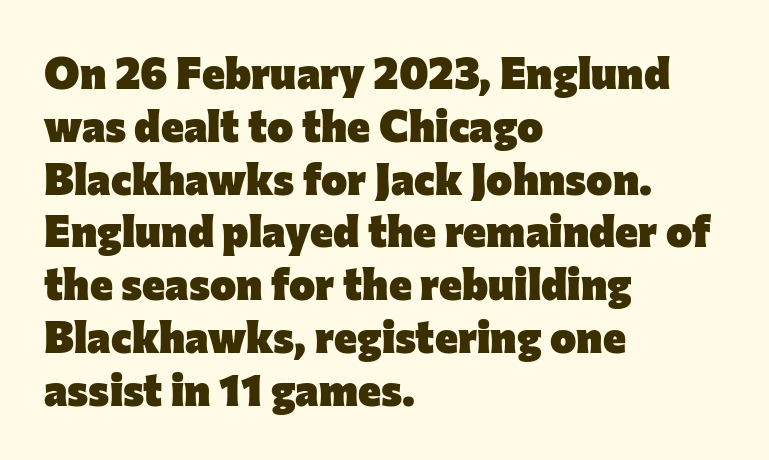
Q: Is the text bold? A: Yes.
Q: Is the text italic (slanted)? A: No, it is upright.
Q: Is the typeface a serif or a sans-serif typeface? A: Sans-serif.
Q: Is the text underlined? A: No.
Q: How is the paragraph aligned? A: Left-aligned.
Q: Is the spacing between letters normal or unusually wide? A: Normal.
Q: Width (condensed, normal, or wide)? A: Normal.
Q: Stroke contrast? A: Low.
Q: x-height? A: Medium.
Q: Monospaced? A: No.
